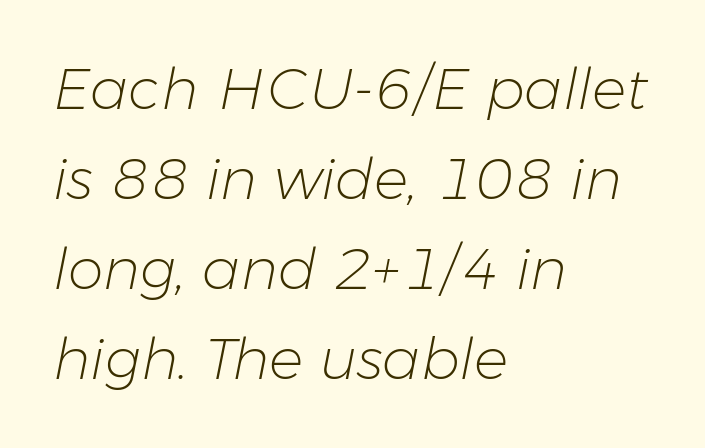
The image shows 57 px light type, italic (leaning right); set left-aligned, normal line spacing (1.58x), normal letter spacing, not underlined; low stroke contrast and a medium x-height.
